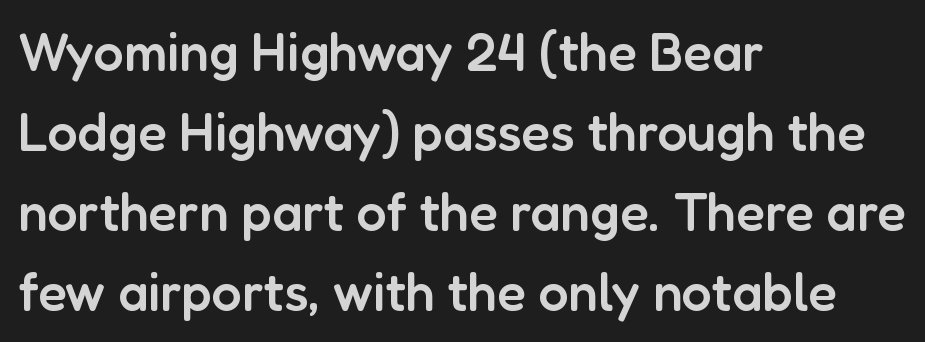
The line-height multiplier appears to be the usual default. The passage shown is semibold, sitting just below true bold. Upright lettering throughout. Do the characters align in a grid? No, the font is proportional.
